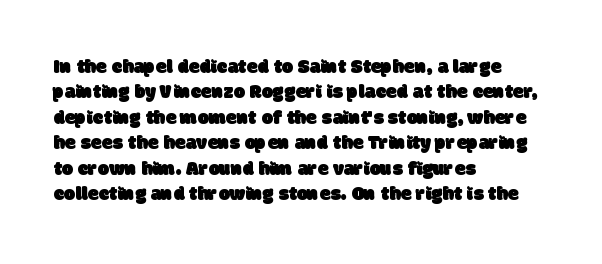
The gaps between neighbouring characters are ordinary and unremarkable. Interline gaps are of average width in this sample. One-word summary of the alignment: left. The gap between lines stays unmarked.
